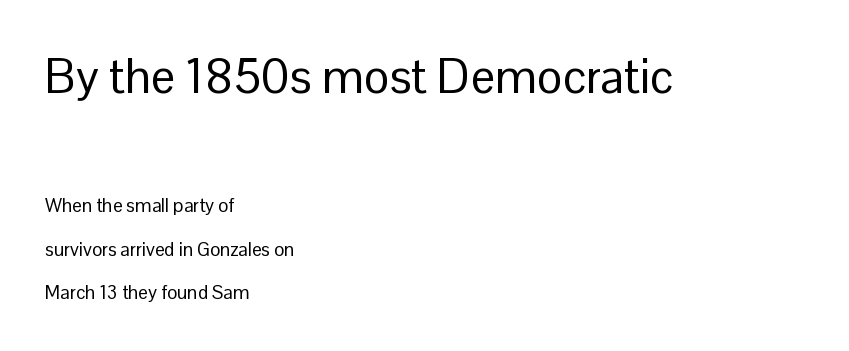
Q: Is the text bold? A: No.
Q: Is the text italic (slanted)? A: No, it is upright.
Q: Is the typeface a serif or a sans-serif typeface? A: Sans-serif.
Q: Is the text underlined? A: No.
Q: How is the paragraph aligned? A: Left-aligned.
Q: Is the spacing between letters normal or unusually wide? A: Normal.
Q: Is the spacing between lines tight, normal or loose? A: Loose.
Q: Which block of text is set in a larger size, the first (top) or the second (bottom)? A: The first (top) one.
Q: Width (condensed, normal, or wide)? A: Normal.
Q: Stroke contrast? A: Low.
Q: x-height? A: Medium.
Q: Monospaced? A: No.
